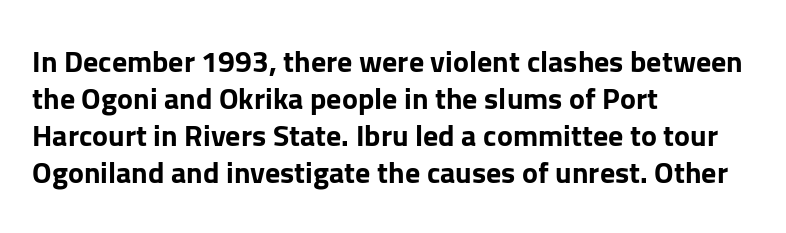
{"serif": "no", "italic": "no", "bold": "yes", "weight": "bold", "width": "normal", "stroke_contrast": "low", "x_height": "medium", "monospaced": "no", "underline": "no", "align": "left", "line_spacing_ratio": 1.23, "letter_spacing": "normal", "letter_spacing_em": 0.0, "glyph_px": 30}
